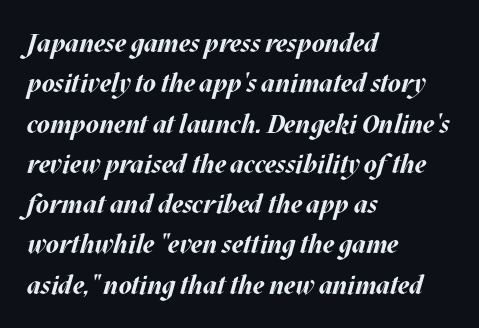
Quick note: interline space is typical. Underlining? Definitely not there. Weight: bold. Horizontally, the lines are justified to the leading edge only. Characters are canted at an angle relative to the baseline's perpendicular.
